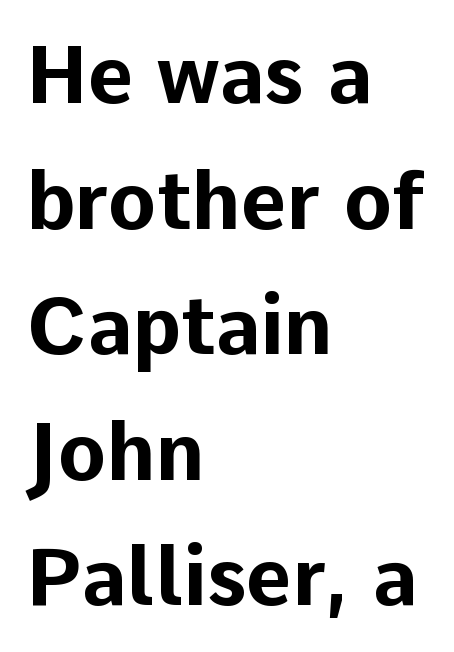
{"serif": "no", "italic": "no", "bold": "yes", "weight": "bold", "width": "normal", "stroke_contrast": "low", "x_height": "medium", "monospaced": "no", "underline": "no", "align": "left", "line_spacing": "normal", "line_spacing_ratio": 1.57, "letter_spacing": "normal", "letter_spacing_em": 0.0, "glyph_px": 80}
